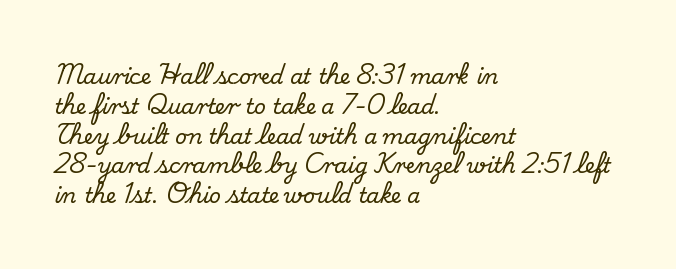
Q: Is the text italic (slanted)? A: Yes.
Q: Is the text underlined? A: No.
Q: How is the paragraph aligned? A: Left-aligned.
Q: Is the spacing between letters normal or unusually wide? A: Normal.
Q: Is the spacing between lines tight, normal or loose? A: Normal.
